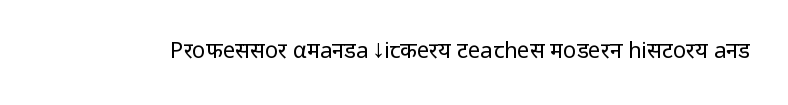
The image shows 22 px text type, upright; set normal letter spacing, not underlined.
